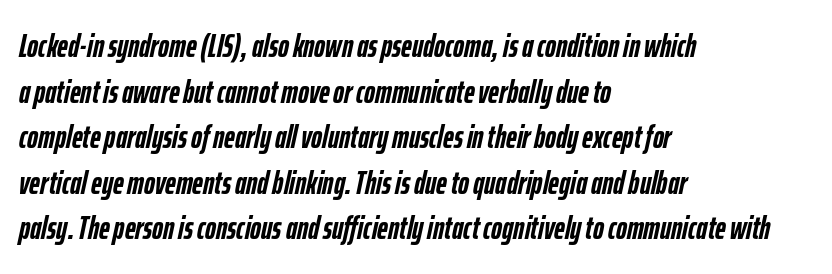
Q: Is the text bold? A: Yes.
Q: Is the text italic (slanted)? A: Yes, it leans right by about 12 degrees.
Q: Is the text underlined? A: No.
Q: How is the paragraph aligned? A: Left-aligned.
Q: Is the spacing between letters normal or unusually wide? A: Normal.
Q: Is the spacing between lines tight, normal or loose? A: Normal.
Q: Width (condensed, normal, or wide)? A: Condensed.
Q: Stroke contrast? A: Low.
Q: x-height? A: Medium.
Q: Monospaced? A: No.
